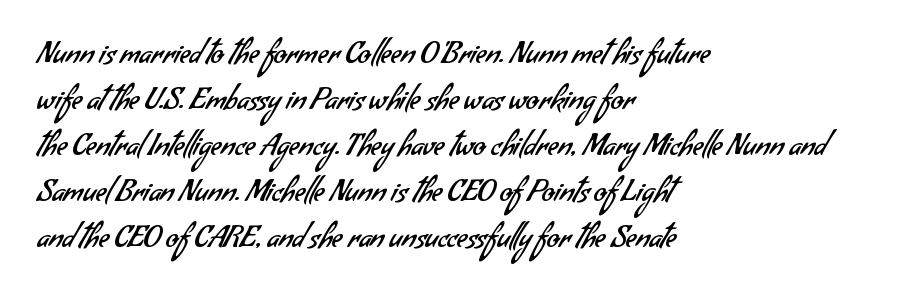
Q: Is the text bold? A: No.
Q: Is the typeface a serif or a sans-serif typeface? A: Sans-serif.
Q: Is the text underlined? A: No.
Q: How is the paragraph aligned? A: Left-aligned.
Q: Is the spacing between letters normal or unusually wide? A: Normal.
Q: Is the spacing between lines tight, normal or loose? A: Normal.
Q: Width (condensed, normal, or wide)? A: Normal.
Q: Stroke contrast? A: Low.
Q: x-height? A: Small.
Q: Monospaced? A: No.
